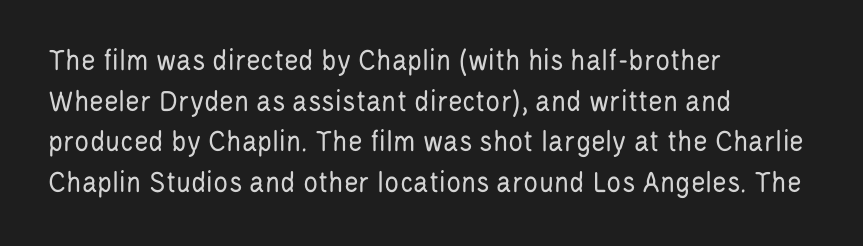
Q: Is the text bold? A: No.
Q: Is the text italic (slanted)? A: No, it is upright.
Q: Is the typeface a serif or a sans-serif typeface? A: Sans-serif.
Q: Is the text underlined? A: No.
Q: How is the paragraph aligned? A: Left-aligned.
Q: Is the spacing between letters normal or unusually wide? A: Normal.
Q: Is the spacing between lines tight, normal or loose? A: Normal.
Q: Width (condensed, normal, or wide)? A: Condensed.
Q: Stroke contrast? A: Low.
Q: x-height? A: Large.
Q: Monospaced? A: No.
